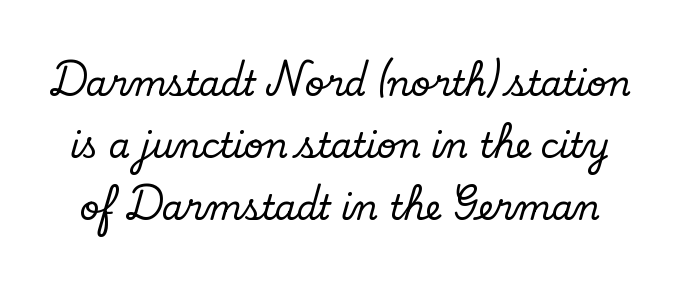
Q: Is the text italic (slanted)? A: Yes.
Q: Is the typeface a serif or a sans-serif typeface? A: Serif.
Q: Is the text underlined? A: No.
Q: Is the spacing between letters normal or unusually wide? A: Normal.
Q: Width (condensed, normal, or wide)? A: Normal.
Q: Stroke contrast? A: Low.
Q: x-height? A: Small.
Q: Monospaced? A: No.
